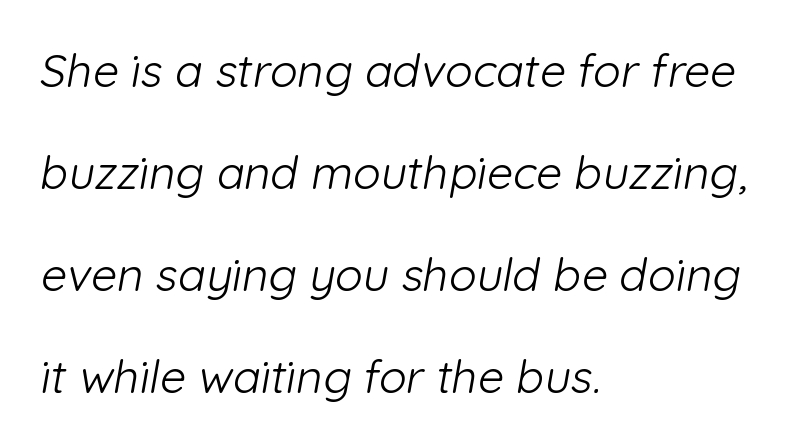
Varying glyph widths throughout — classic text-font behaviour. Nope, no serifs anywhere on these letters. The passage shown is not bold in any degree. Visually the block forms a straight wall on the left and a jagged coastline on the right. You could fit nearly another row in the gap between these rows. The zone under the glyphs is completely vacant.
